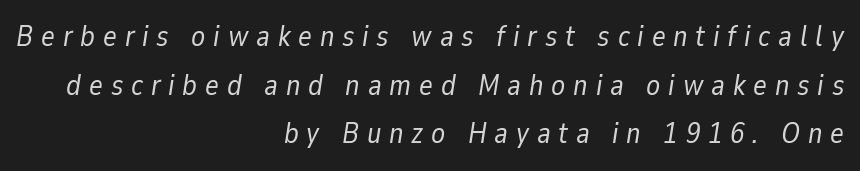
The image shows 29 px regular-weight type, italic (leaning right); set right-aligned, normal line spacing (1.68x), unusually wide letter spacing (+0.27 em), not underlined; low stroke contrast and a medium x-height.
